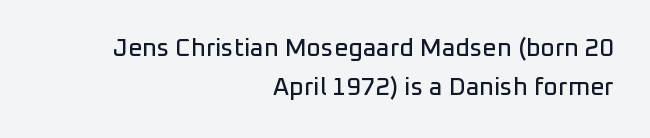
The image shows 25 px text type, upright; set right-aligned, normal line spacing (1.57x), normal letter spacing, not underlined.
